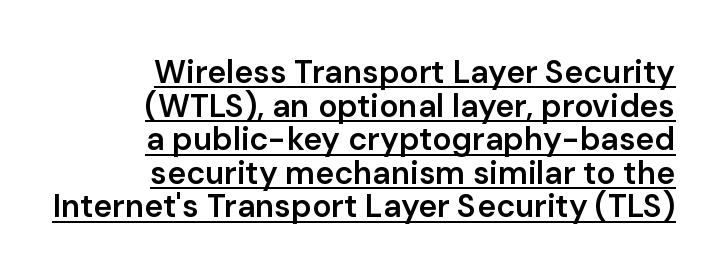
Q: Is the text bold? A: Semi-bold.
Q: Is the text italic (slanted)? A: No, it is upright.
Q: Is the typeface a serif or a sans-serif typeface? A: Sans-serif.
Q: Is the text underlined? A: Yes.
Q: How is the paragraph aligned? A: Right-aligned.
Q: Is the spacing between letters normal or unusually wide? A: Normal.
Q: Is the spacing between lines tight, normal or loose? A: Tight.
Q: Width (condensed, normal, or wide)? A: Normal.
Q: Stroke contrast? A: Low.
Q: x-height? A: Medium.
Q: Monospaced? A: No.
